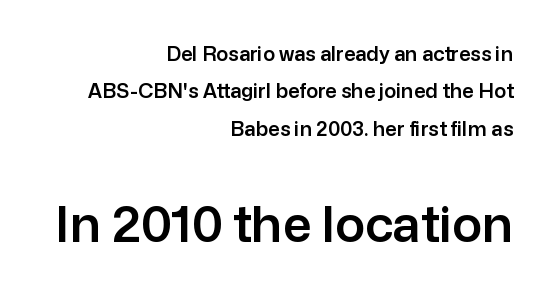
This sample uses plain, unmodified letter spacing. Nothing sits at the stroke ends, so this counts as sans-serif. In this sample the second text group is rendered at the bigger scale. The area under the type is left untouched. Spacing verdict: proportional, widths tailored to each character.
